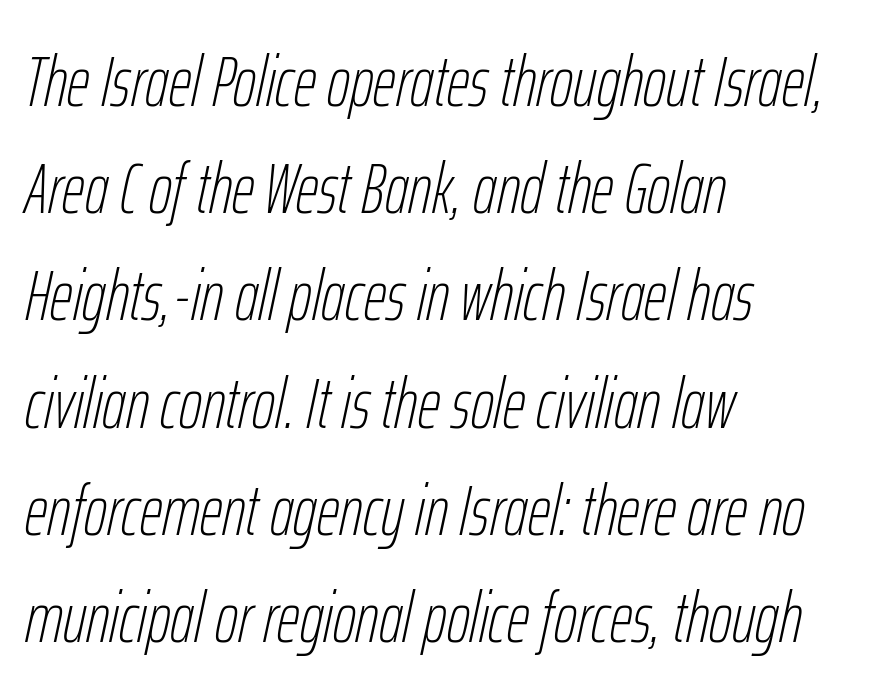
{"italic": "yes", "lean": "right", "slant_degrees": 12, "bold": "no", "weight": "thin", "width": "condensed", "stroke_contrast": "low", "x_height": "medium", "monospaced": "no", "underline": "no", "align": "left", "line_spacing": "normal", "line_spacing_ratio": 1.51, "letter_spacing": "normal", "letter_spacing_em": 0.0, "glyph_px": 71}
